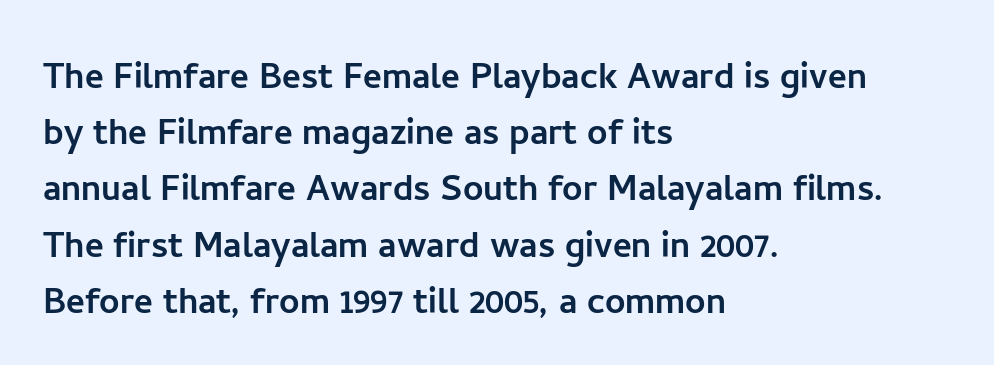
{"serif": "no", "italic": "no", "width": "normal", "stroke_contrast": "low", "x_height": "medium", "monospaced": "no", "underline": "no", "align": "left", "line_spacing": "normal", "line_spacing_ratio": 1.25, "letter_spacing": "normal", "letter_spacing_em": 0.0, "glyph_px": 45}
